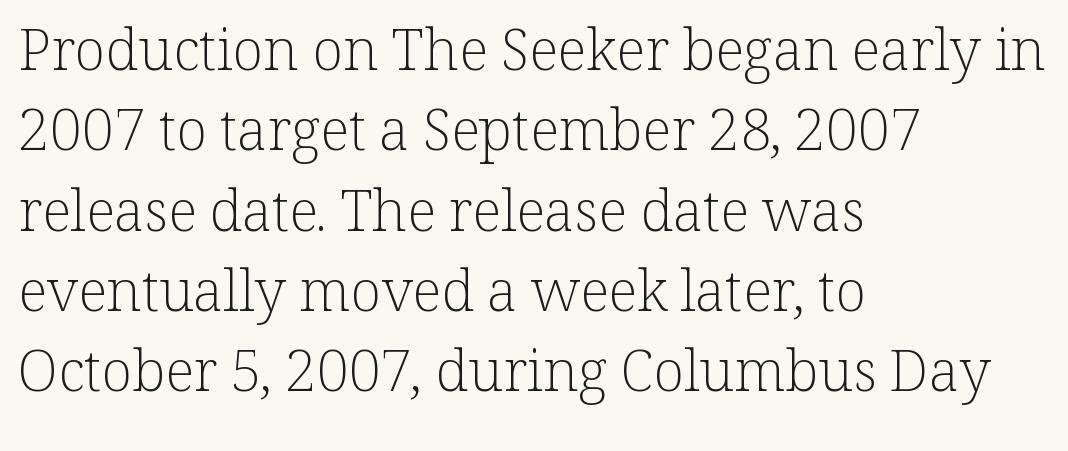
The image shows 57 px light serif type, upright; set left-aligned, normal line spacing (1.41x), normal letter spacing, not underlined; low stroke contrast and a medium x-height.
